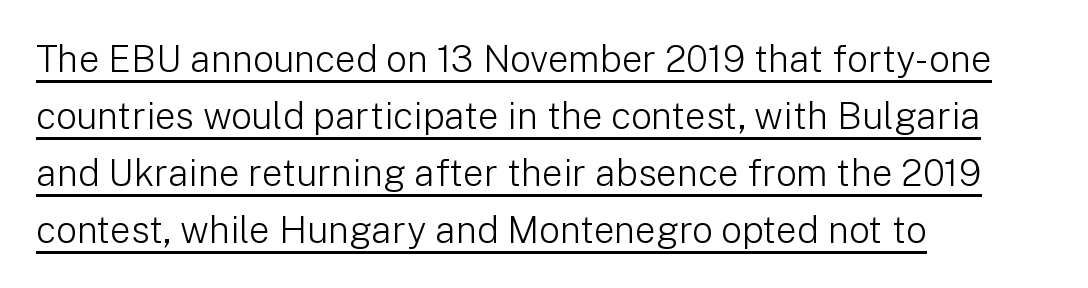
{"serif": "no", "italic": "no", "bold": "no", "weight": "light", "width": "normal", "stroke_contrast": "low", "x_height": "medium", "monospaced": "no", "underline": "yes", "align": "left", "line_spacing": "normal", "line_spacing_ratio": 1.54, "letter_spacing": "normal", "letter_spacing_em": 0.0, "glyph_px": 37}
